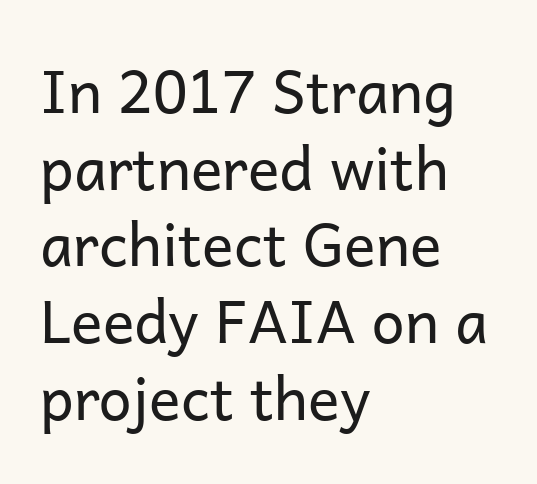
{"serif": "no", "italic": "no", "bold": "no", "weight": "regular", "width": "normal", "stroke_contrast": "low", "x_height": "medium", "monospaced": "no", "underline": "no", "align": "left", "line_spacing": "normal", "line_spacing_ratio": 1.3, "letter_spacing": "normal", "letter_spacing_em": 0.0, "glyph_px": 59}
